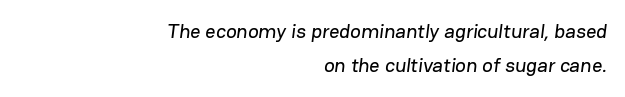
Q: Is the text underlined? A: No.
Q: How is the paragraph aligned? A: Right-aligned.
Q: Is the spacing between letters normal or unusually wide? A: Normal.
